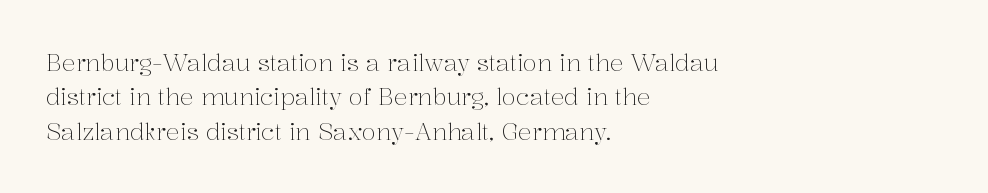
The vertical gap from one line to the next is medium. These lines were composed using upright roman letters. Horizontal alignment here is leftward, the default for most running prose. The gaps between neighbouring characters are ordinary and unremarkable. Weight: regular or lighter.
